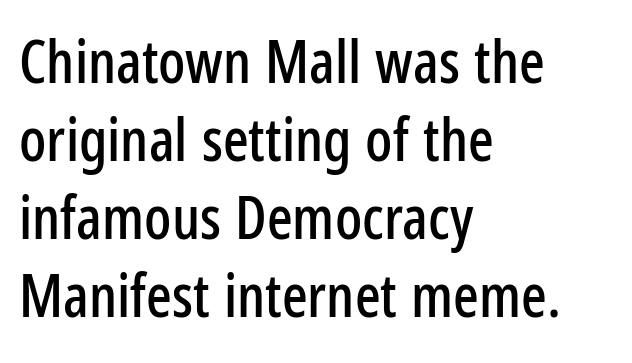
Q: Is the text italic (slanted)? A: No, it is upright.
Q: Is the typeface a serif or a sans-serif typeface? A: Sans-serif.
Q: Is the text underlined? A: No.
Q: How is the paragraph aligned? A: Left-aligned.
Q: Is the spacing between letters normal or unusually wide? A: Normal.
Q: Is the spacing between lines tight, normal or loose? A: Normal.
Q: Width (condensed, normal, or wide)? A: Condensed.
Q: Stroke contrast? A: Low.
Q: x-height? A: Medium.
Q: Monospaced? A: No.
